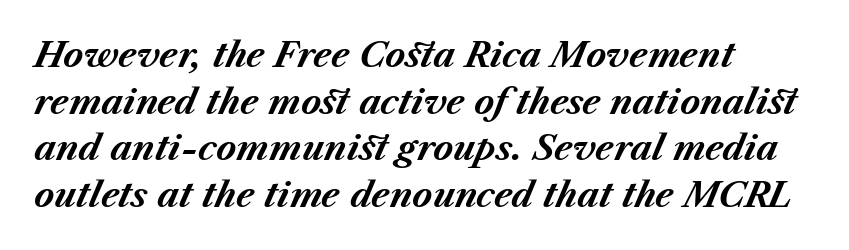
Which margin do the lines hug? The left one — the right edge is uneven. Each new line begins a customary step beneath the previous one. Students, this is bold: see how much ink each stroke carries. Is this a fixed-width face? No — the glyphs have proportional, varying widths. Underlining? Definitely not there.
